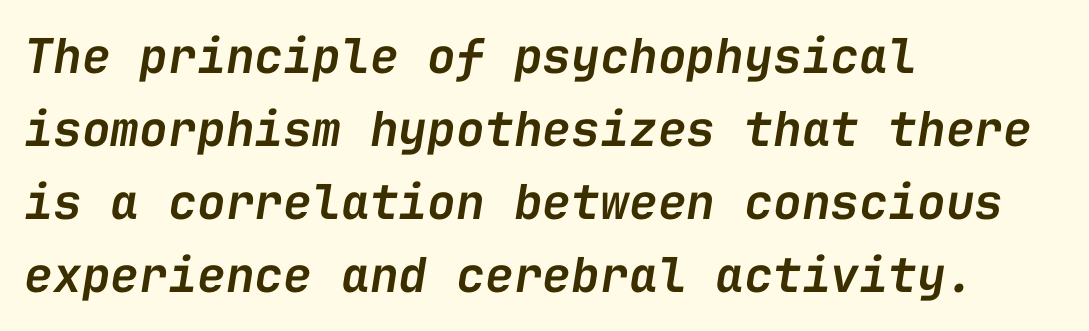
The image shows 48 px semibold type, italic (leaning right), monospaced; set left-aligned, normal line spacing (1.52x), normal letter spacing, not underlined; low stroke contrast and a medium x-height.
